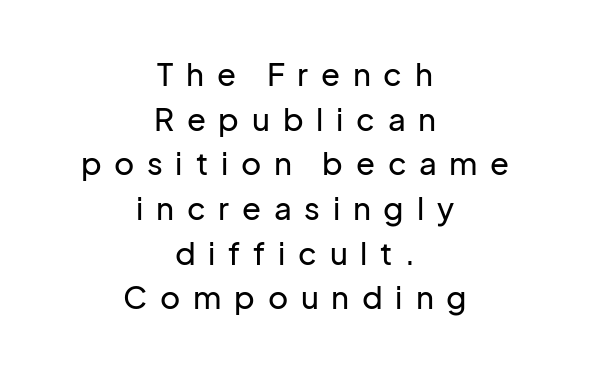
{"serif": "no", "italic": "no", "width": "normal", "stroke_contrast": "low", "x_height": "medium", "monospaced": "no", "underline": "no", "align": "center", "line_spacing": "normal", "line_spacing_ratio": 1.44, "letter_spacing": "wide", "letter_spacing_em": 0.41, "glyph_px": 31}
